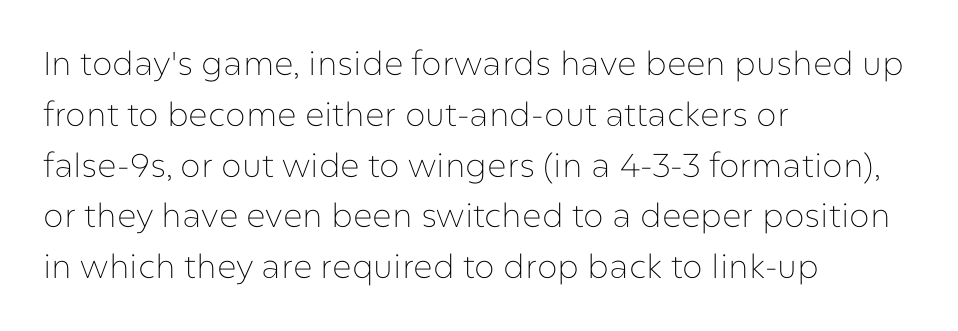
The image shows 33 px thin sans-serif type, upright; set left-aligned, normal line spacing (1.54x), normal letter spacing, not underlined; low stroke contrast and a medium x-height.
